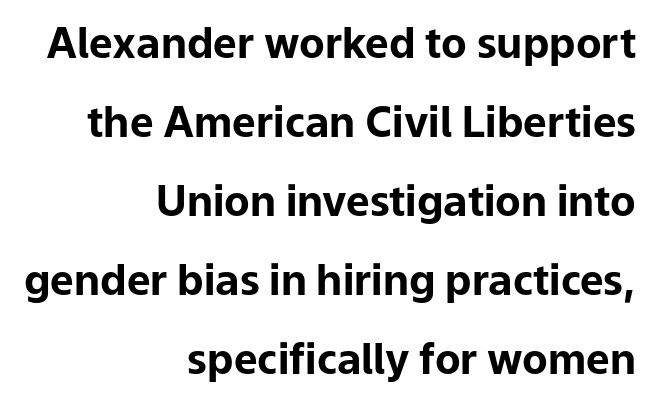
Q: Is the text bold? A: Yes.
Q: Is the text italic (slanted)? A: No, it is upright.
Q: Is the typeface a serif or a sans-serif typeface? A: Sans-serif.
Q: Is the text underlined? A: No.
Q: How is the paragraph aligned? A: Right-aligned.
Q: Is the spacing between letters normal or unusually wide? A: Normal.
Q: Width (condensed, normal, or wide)? A: Normal.
Q: Stroke contrast? A: Low.
Q: x-height? A: Medium.
Q: Monospaced? A: No.
